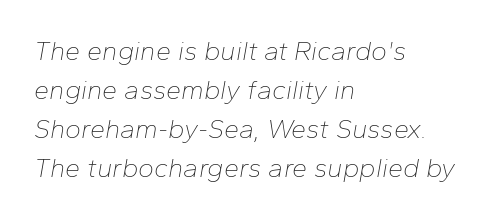
{"italic": "yes", "lean": "right", "slant_degrees": 10, "bold": "no", "underline": "no", "align": "left", "line_spacing": "normal", "line_spacing_ratio": 1.45, "letter_spacing": "normal", "letter_spacing_em": 0.0, "glyph_px": 27}
